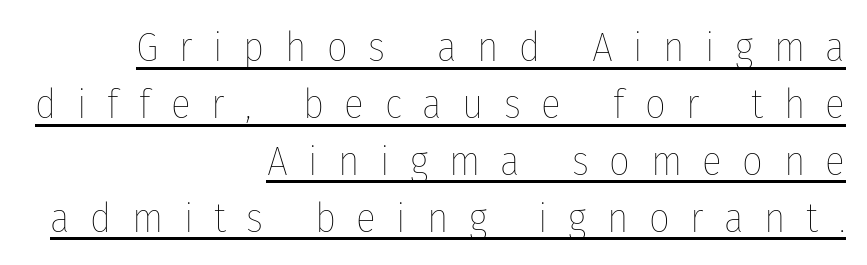
{"italic": "no", "bold": "no", "weight": "thin", "width": "condensed", "stroke_contrast": "low", "x_height": "medium", "monospaced": "no", "underline": "yes", "align": "right", "line_spacing": "normal", "line_spacing_ratio": 1.39, "letter_spacing": "wide", "letter_spacing_em": 0.5, "glyph_px": 41}
